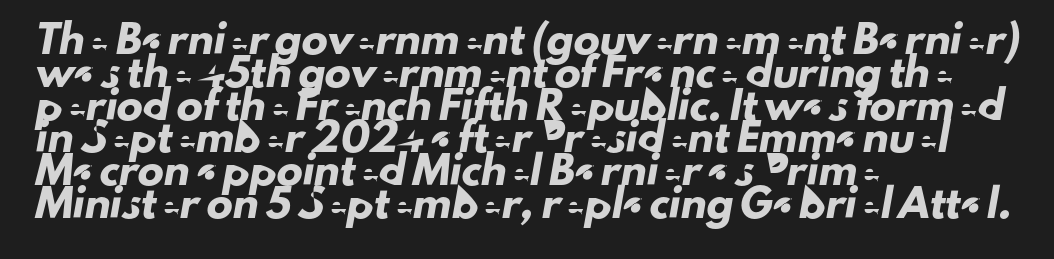
Q: Is the text underlined? A: No.
Q: How is the paragraph aligned? A: Left-aligned.
Q: Is the spacing between letters normal or unusually wide? A: Normal.
Q: Is the spacing between lines tight, normal or loose? A: Normal.
